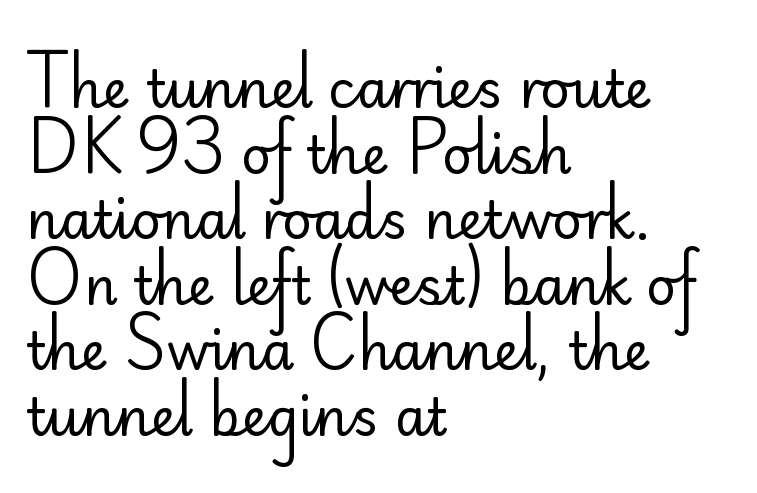
The image shows 52 px regular-weight sans-serif type, upright; set left-aligned, normal line spacing (1.26x), normal letter spacing, not underlined; low stroke contrast and a small x-height.
